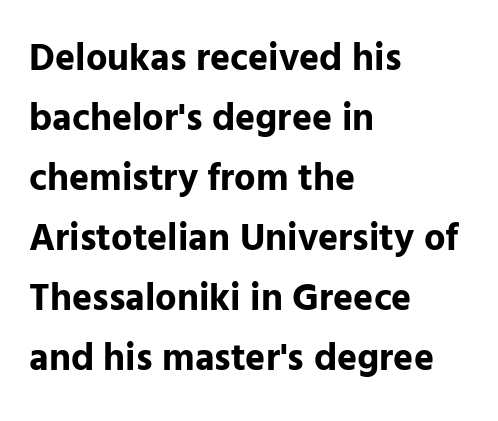
Regular leading. Students, note that the glyphs here touch the page at normal intervals. Each glyph is drawn with heavy, bold strokes. Think of a printed novel: that variable character pitch is what you see here.
